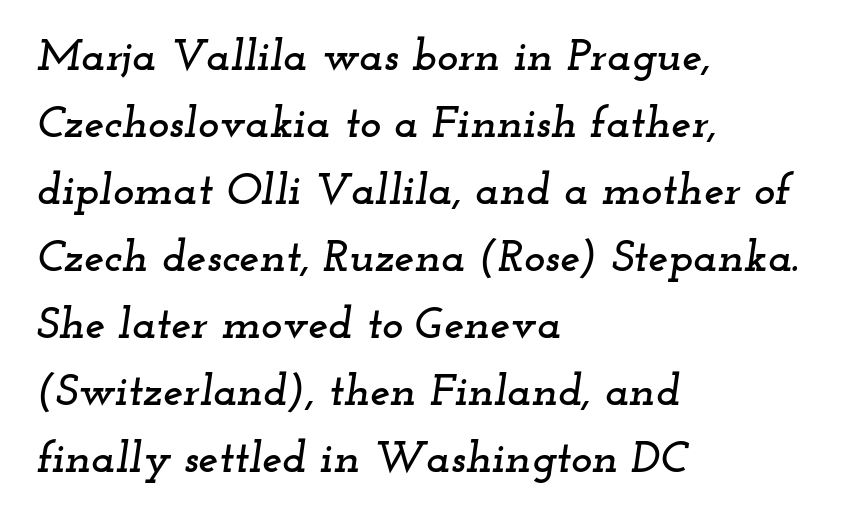
{"serif": "yes", "italic": "yes", "lean": "right", "slant_degrees": 12, "width": "wide", "stroke_contrast": "low", "x_height": "small", "monospaced": "no", "underline": "no", "align": "left", "line_spacing": "normal", "line_spacing_ratio": 1.49, "letter_spacing": "normal", "letter_spacing_em": 0.0, "glyph_px": 45}
